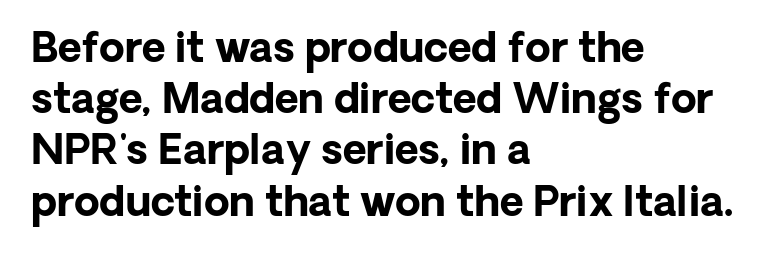
The image shows 41 px bold sans-serif type, upright; set left-aligned, normal line spacing (1.25x), normal letter spacing, not underlined; low stroke contrast and a medium x-height.
